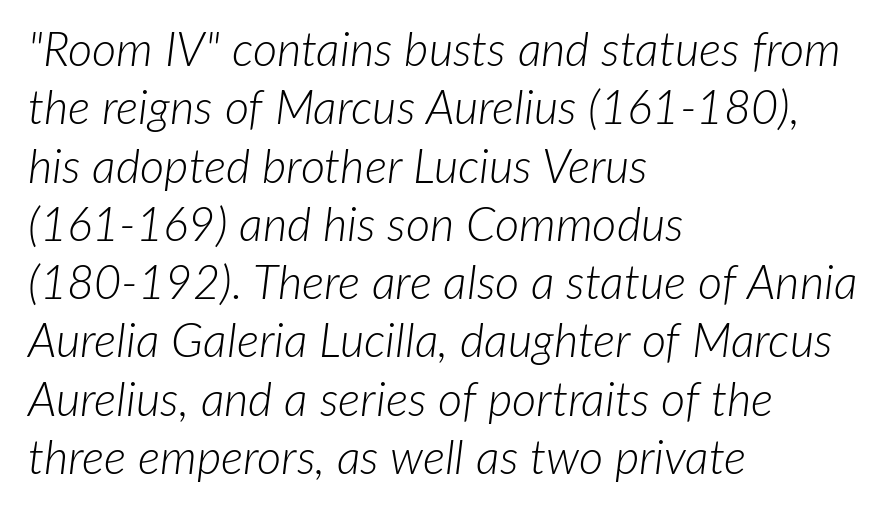
Q: Is the text bold? A: No.
Q: Is the text italic (slanted)? A: Yes, it leans right by about 7 degrees.
Q: Is the text underlined? A: No.
Q: How is the paragraph aligned? A: Left-aligned.
Q: Is the spacing between letters normal or unusually wide? A: Normal.
Q: Width (condensed, normal, or wide)? A: Normal.
Q: Stroke contrast? A: Low.
Q: x-height? A: Medium.
Q: Monospaced? A: No.
